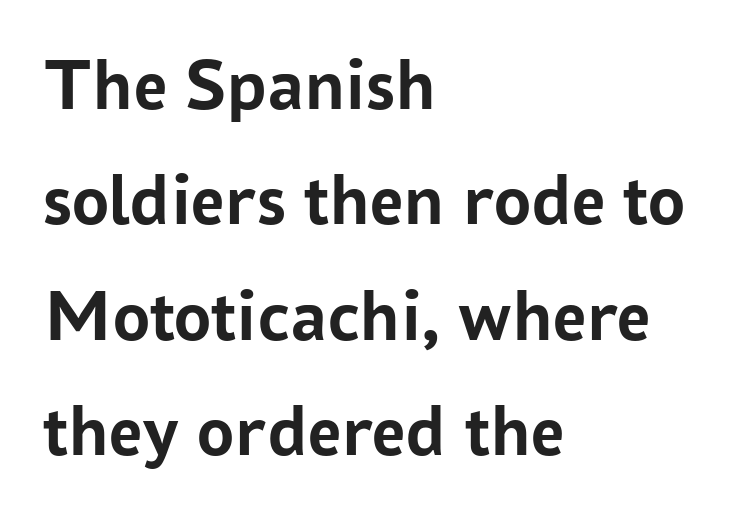
{"serif": "no", "italic": "no", "bold": "yes", "weight": "semibold", "width": "normal", "stroke_contrast": "low", "x_height": "medium", "monospaced": "no", "underline": "no", "align": "left", "line_spacing": "normal", "line_spacing_ratio": 1.56, "letter_spacing": "normal", "letter_spacing_em": 0.0, "glyph_px": 74}
